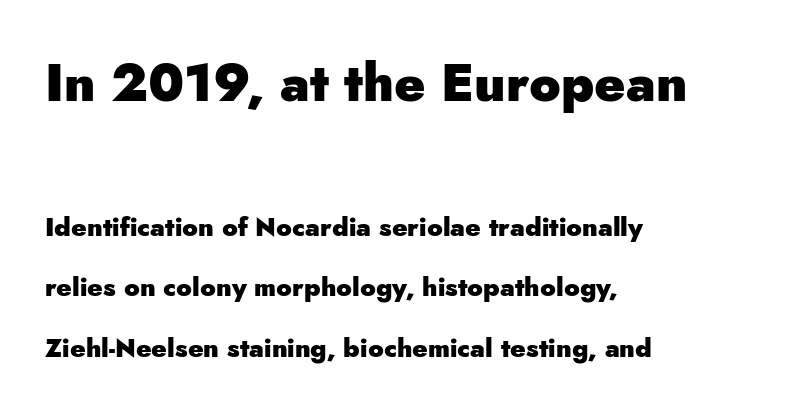
Vertically, the passage feels expansive, rows floating well apart. Heavy-handed strokes throughout: this text is bold. Observe the ordinary spacing: letters are neighbours, not strangers. Here the designer chose a conventional face with non-uniform glyph widths.
